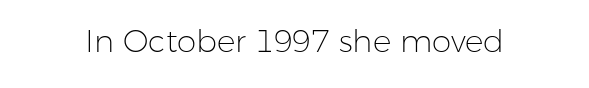
Q: Is the text bold? A: No.
Q: Is the text italic (slanted)? A: No, it is upright.
Q: Is the typeface a serif or a sans-serif typeface? A: Sans-serif.
Q: Is the text underlined? A: No.
Q: Is the spacing between letters normal or unusually wide? A: Normal.
Q: Width (condensed, normal, or wide)? A: Normal.
Q: Stroke contrast? A: Low.
Q: x-height? A: Medium.
Q: Monospaced? A: No.
